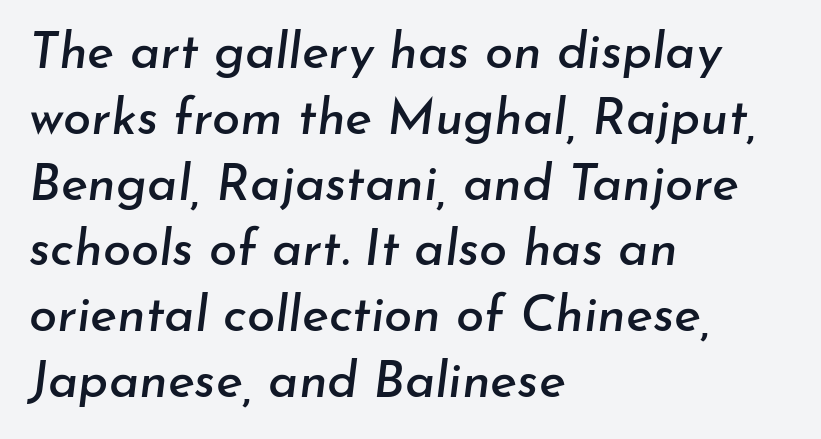
{"italic": "yes", "lean": "right", "slant_degrees": 7, "width": "normal", "stroke_contrast": "low", "x_height": "small", "monospaced": "no", "underline": "no", "align": "left", "line_spacing": "normal", "line_spacing_ratio": 1.29, "letter_spacing": "normal", "letter_spacing_em": 0.0, "glyph_px": 51}
